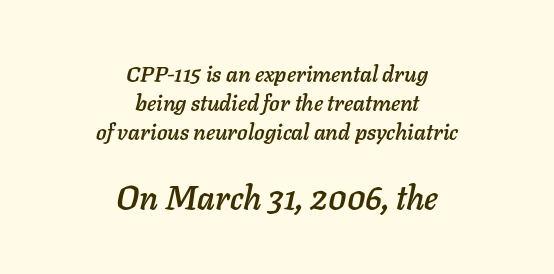
Q: Is the text italic (slanted)? A: Yes, it leans right by about 11 degrees.
Q: Is the text underlined? A: No.
Q: How is the paragraph aligned? A: Centered.
Q: Is the spacing between letters normal or unusually wide? A: Normal.
Q: Is the spacing between lines tight, normal or loose? A: Normal.
Q: Which block of text is set in a larger size, the first (top) or the second (bottom)? A: The second (bottom) one.
Q: Width (condensed, normal, or wide)? A: Normal.
Q: Stroke contrast? A: Low.
Q: x-height? A: Medium.
Q: Monospaced? A: No.
